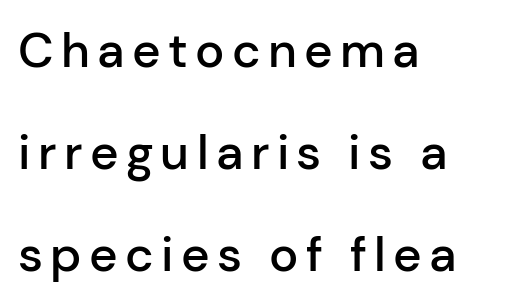
Line spacing here is loose. Check under the words: just untouched page. The passage is arranged the way most books set body copy — flush left. The strokes are fattened partway — semibold, not bold. Note the varied advance widths — an 'i' is clearly narrower than an 'm'.
